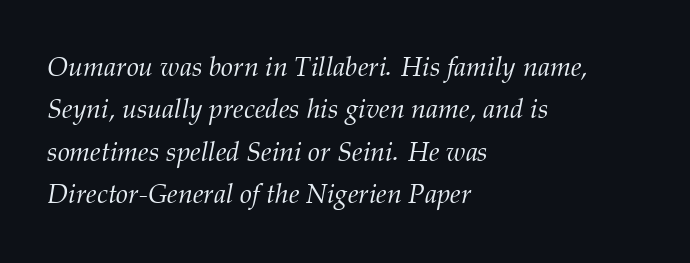
This sample uses an oblique cut, with every glyph tilted off the vertical. Honestly, the letter spacing is just normal — you wouldn't notice it. Leading matches the norm, producing a regular column. Lines of text with bare space underneath.
